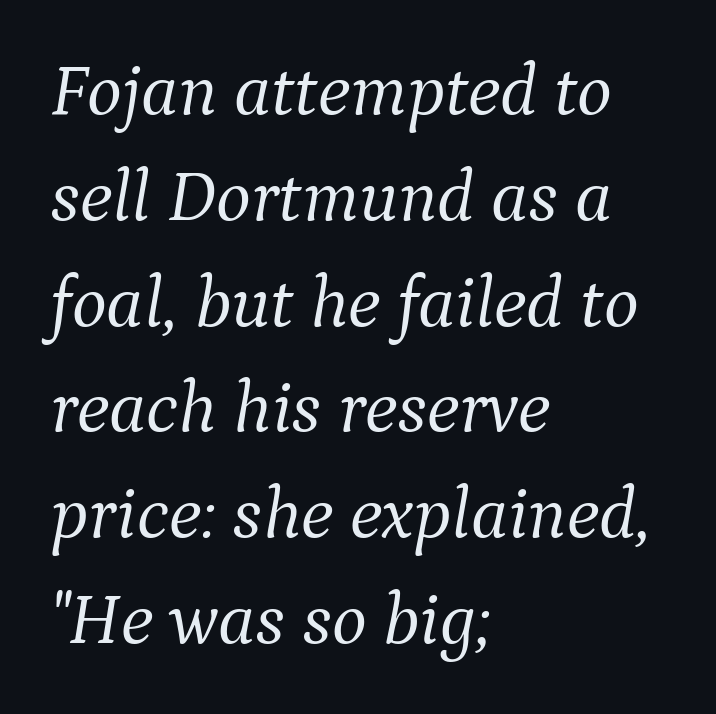
{"serif": "yes", "italic": "yes", "lean": "right", "slant_degrees": 9, "bold": "no", "weight": "light", "width": "normal", "stroke_contrast": "medium", "x_height": "medium", "monospaced": "no", "underline": "no", "align": "left", "line_spacing": "normal", "line_spacing_ratio": 1.43, "letter_spacing": "normal", "letter_spacing_em": 0.0, "glyph_px": 74}
